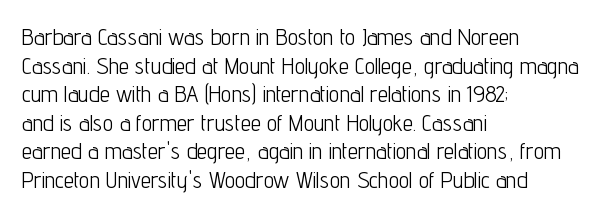
Beneath every word, the page is bare. On a weight scale, this lands at 450 or below. Look at the tracking — it's just the regular setting, nothing added. The typesetter chose a ragged-right arrangement here. Upright lettering throughout.
